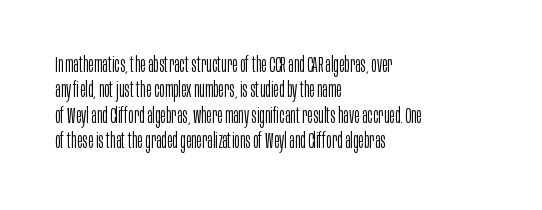
A bare baseline throughout the passage. Line beginnings align vertically; line endings do not. This sample uses plain, unmodified letter spacing. Posture: straight, roman, zero tilt. Is this a heavy cut? Hardly; it is regular or lighter.
